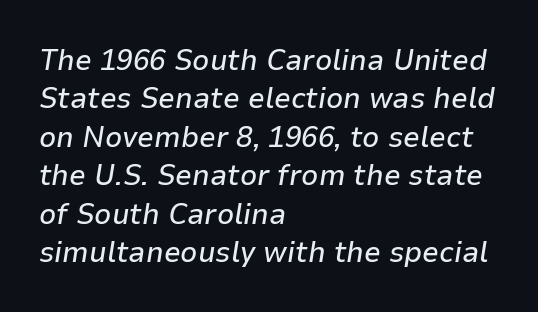
The image shows 30 px text type, italic (leaning right); set left-aligned, normal line spacing (1.28x), normal letter spacing, not underlined; low stroke contrast and a medium x-height.
